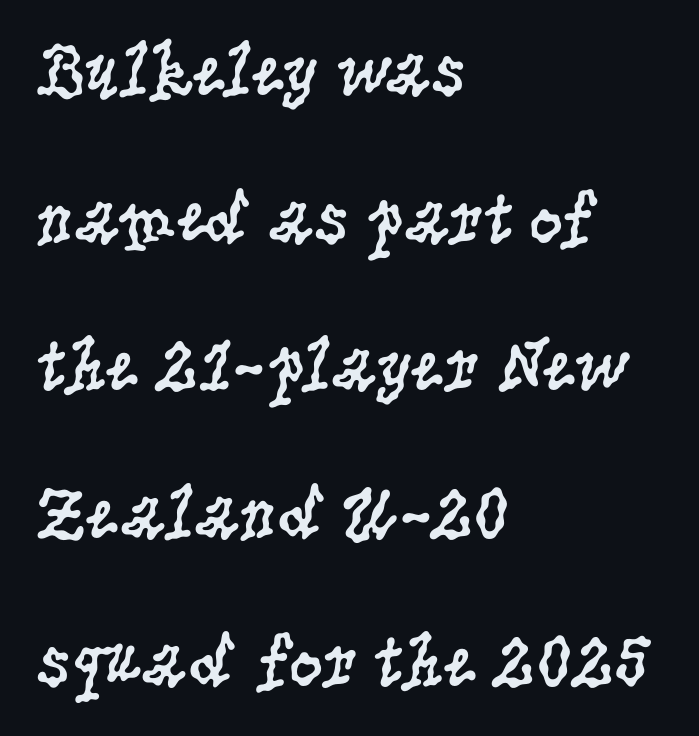
{"serif": "yes", "bold": "no", "weight": "regular", "width": "condensed", "stroke_contrast": "low", "x_height": "large", "monospaced": "no", "underline": "no", "align": "left", "line_spacing": "loose", "line_spacing_ratio": 1.97, "letter_spacing": "normal", "letter_spacing_em": 0.0, "glyph_px": 75}
